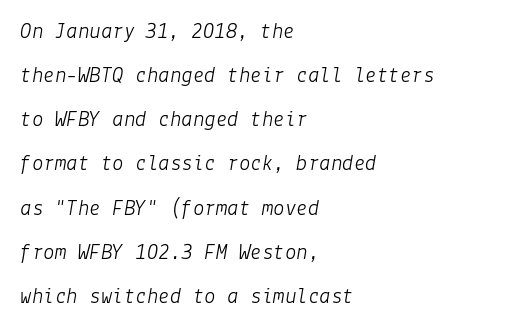
The image shows 23 px text type, italic (leaning right); set left-aligned, loose line spacing (1.92x), normal letter spacing, not underlined.
